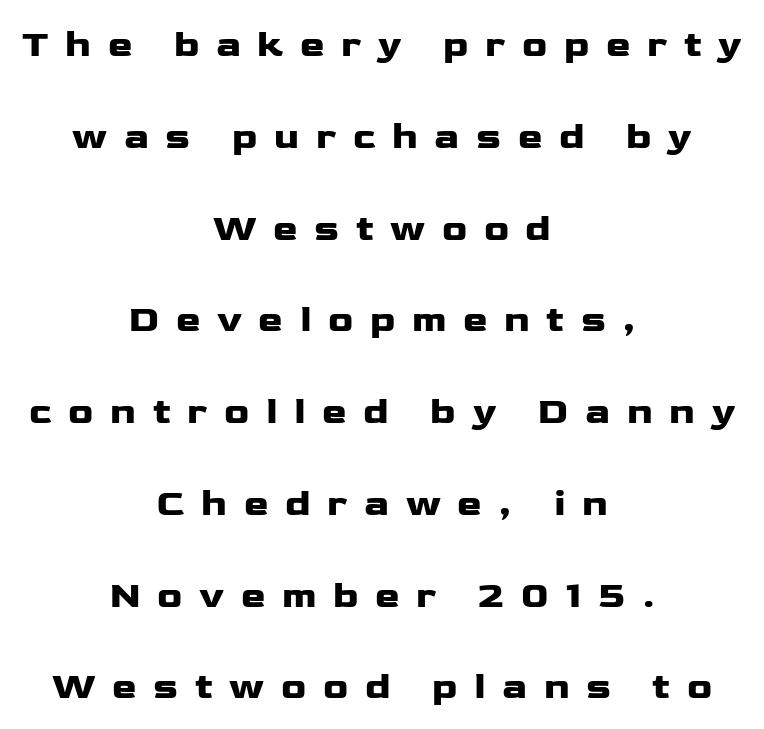
When letters stand straight like this, we call the style roman or upright. The zone under the glyphs is completely vacant. Inter-character spacing is expanded well beyond the font's built-in metrics. If you measured baseline to baseline, you'd find a long distance.
